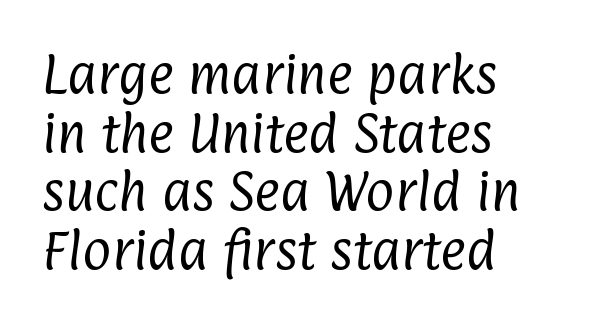
Q: Is the text bold? A: No.
Q: Is the typeface a serif or a sans-serif typeface? A: Sans-serif.
Q: Is the text underlined? A: No.
Q: How is the paragraph aligned? A: Left-aligned.
Q: Is the spacing between letters normal or unusually wide? A: Normal.
Q: Is the spacing between lines tight, normal or loose? A: Normal.
Q: Width (condensed, normal, or wide)? A: Condensed.
Q: Stroke contrast? A: Low.
Q: x-height? A: Medium.
Q: Monospaced? A: No.
